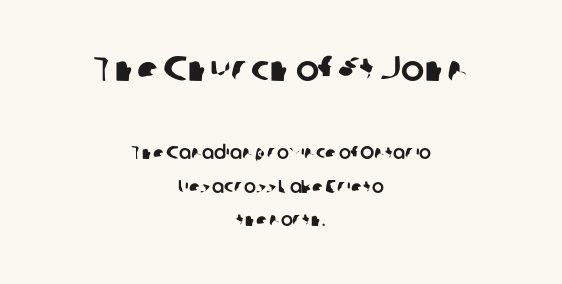
The image shows 35 px sans-serif type; set centered, line spacing 1.84x, normal letter spacing, not underlined; the first (top) block is 1.94x larger; low stroke contrast and a medium x-height.
